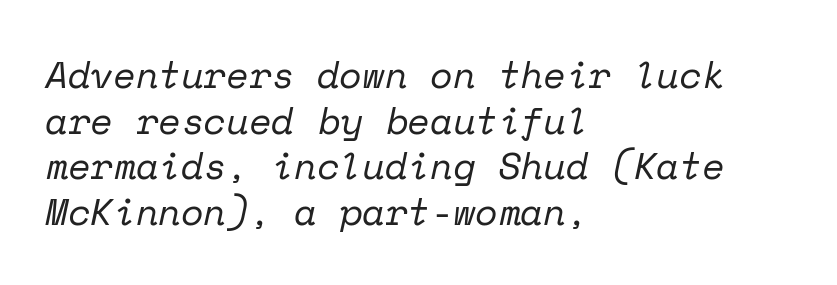
Q: Is the text bold? A: No.
Q: Is the text italic (slanted)? A: Yes, it leans right by about 12 degrees.
Q: Is the typeface a serif or a sans-serif typeface? A: Serif.
Q: Is the text underlined? A: No.
Q: How is the paragraph aligned? A: Left-aligned.
Q: Is the spacing between letters normal or unusually wide? A: Normal.
Q: Width (condensed, normal, or wide)? A: Normal.
Q: Stroke contrast? A: Low.
Q: x-height? A: Medium.
Q: Monospaced? A: Yes.
